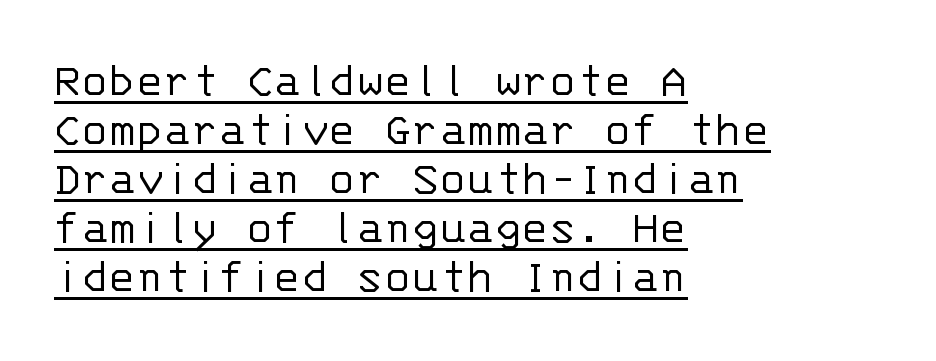
{"serif": "no", "italic": "no", "bold": "no", "weight": "light", "width": "normal", "stroke_contrast": "low", "x_height": "large", "monospaced": "yes", "underline": "yes", "align": "left", "line_spacing": "tight", "line_spacing_ratio": 0.96, "letter_spacing": "normal", "letter_spacing_em": 0.0, "glyph_px": 51}
